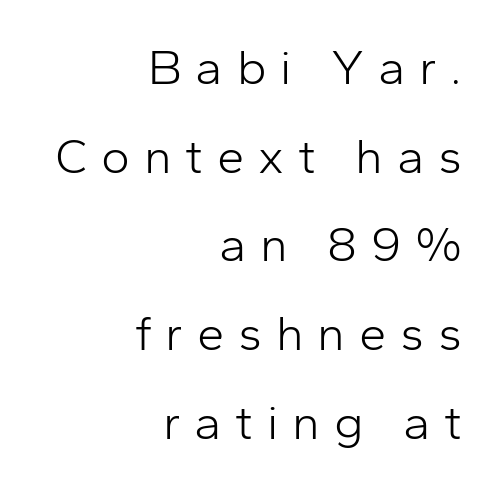
The cut favours lightness, reaching ordinary text weight at its darkest. Type without underlining. Caption: expanded tracking, letters set apart. This is roman type, the default non-slanted kind. Line ends are locked; line starts wander.
